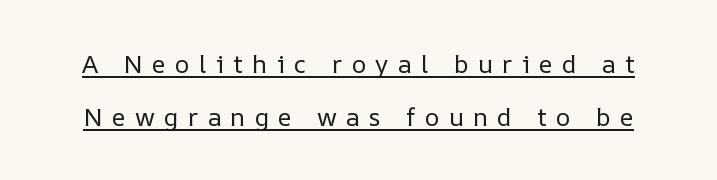
Q: Is the text bold? A: No.
Q: Is the text italic (slanted)? A: No, it is upright.
Q: Is the text underlined? A: Yes.
Q: Is the spacing between letters normal or unusually wide? A: Unusually wide.
Q: Is the spacing between lines tight, normal or loose? A: Loose.
